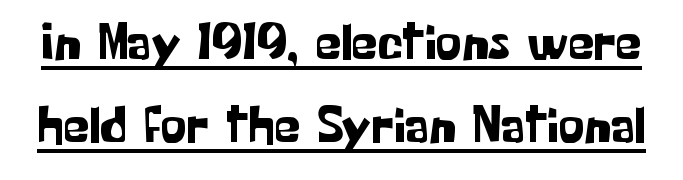
The image shows 52 px sans-serif type, upright; set normal line spacing (1.59x), normal letter spacing, underlined; low stroke contrast and a medium x-height.
